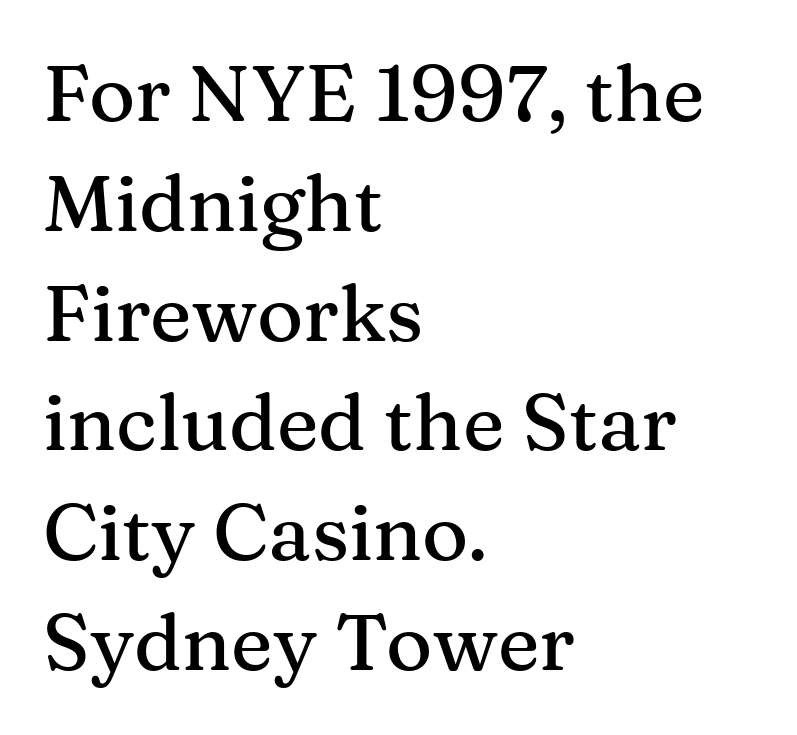
Q: Is the text italic (slanted)? A: No, it is upright.
Q: Is the typeface a serif or a sans-serif typeface? A: Serif.
Q: Is the text underlined? A: No.
Q: How is the paragraph aligned? A: Left-aligned.
Q: Is the spacing between letters normal or unusually wide? A: Normal.
Q: Is the spacing between lines tight, normal or loose? A: Normal.
Q: Width (condensed, normal, or wide)? A: Normal.
Q: Stroke contrast? A: Medium.
Q: x-height? A: Medium.
Q: Monospaced? A: No.
